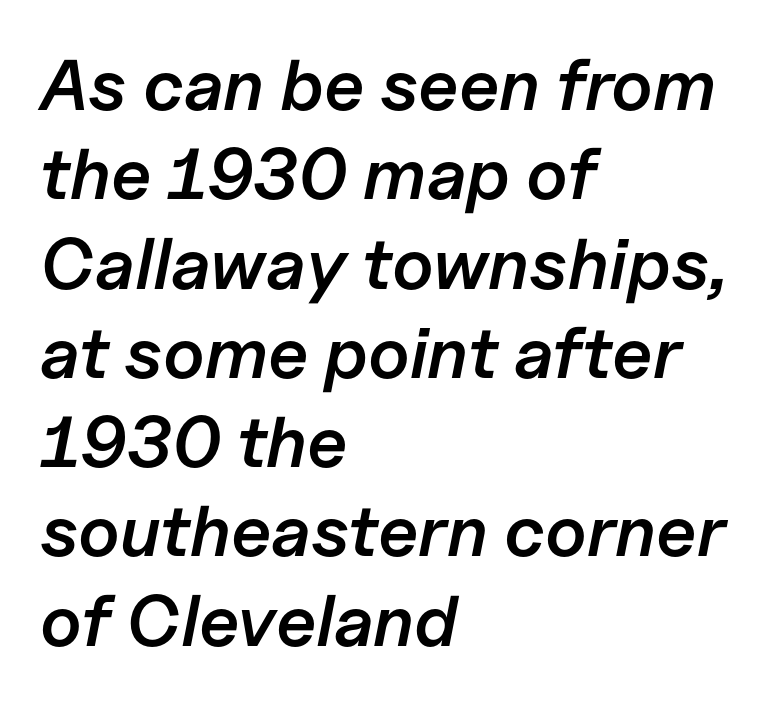
Q: Is the text bold? A: Semi-bold.
Q: Is the text italic (slanted)? A: Yes, it leans right by about 11 degrees.
Q: Is the text underlined? A: No.
Q: How is the paragraph aligned? A: Left-aligned.
Q: Is the spacing between letters normal or unusually wide? A: Normal.
Q: Width (condensed, normal, or wide)? A: Normal.
Q: Stroke contrast? A: Low.
Q: x-height? A: Medium.
Q: Monospaced? A: No.
